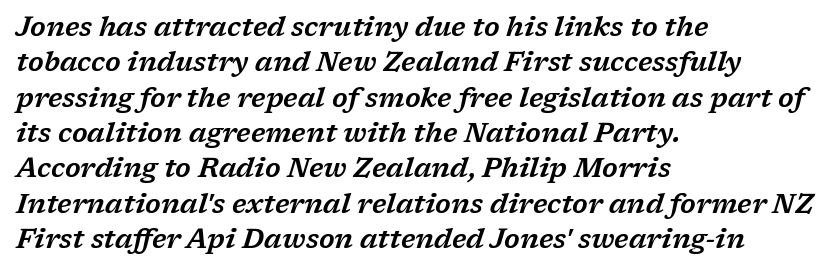
Reading down the column, the eye jumps a familiar distance to each next line. An italicized treatment has been applied to the whole sample. Visually the block forms a straight wall on the left and a jagged coastline on the right. Check under the words: just untouched page.
